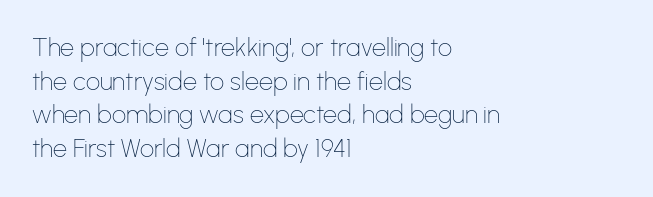
Q: Is the text bold? A: No.
Q: Is the text italic (slanted)? A: No, it is upright.
Q: Is the text underlined? A: No.
Q: How is the paragraph aligned? A: Left-aligned.
Q: Is the spacing between letters normal or unusually wide? A: Normal.
Q: Is the spacing between lines tight, normal or loose? A: Normal.
